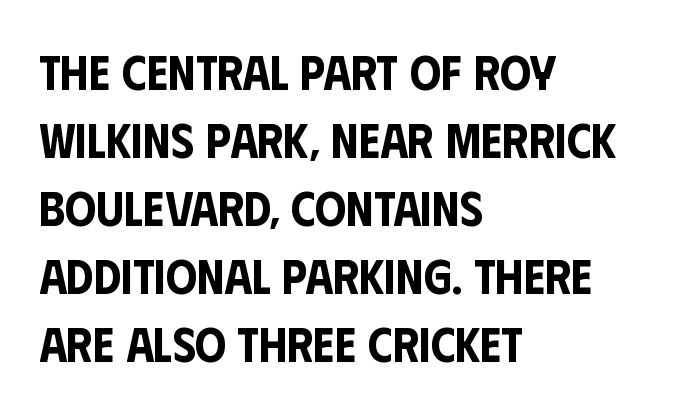
The image shows 49 px condensed sans-serif type, upright; set left-aligned, normal line spacing (1.39x), normal letter spacing, not underlined; low stroke contrast and a large x-height.
